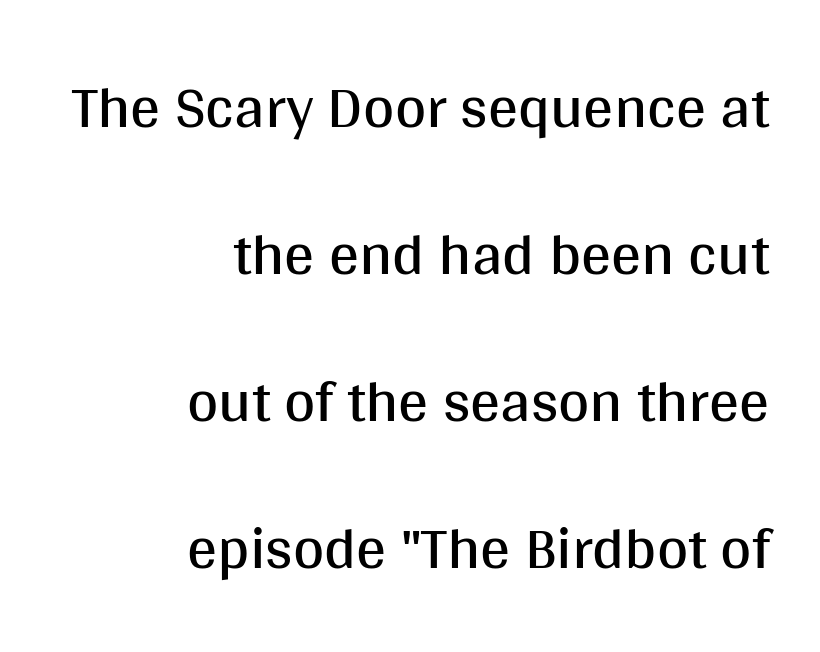
The image shows 60 px regular-weight sans-serif type, upright; set right-aligned, loose line spacing (2.45x), normal letter spacing, not underlined; medium stroke contrast and a large x-height.
